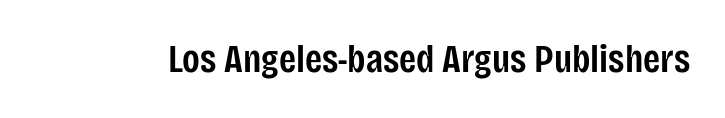
Q: Is the text bold? A: Semi-bold.
Q: Is the text italic (slanted)? A: No, it is upright.
Q: Is the typeface a serif or a sans-serif typeface? A: Sans-serif.
Q: Is the text underlined? A: No.
Q: Is the spacing between letters normal or unusually wide? A: Normal.
Q: Width (condensed, normal, or wide)? A: Condensed.
Q: Stroke contrast? A: Low.
Q: x-height? A: Large.
Q: Monospaced? A: No.
